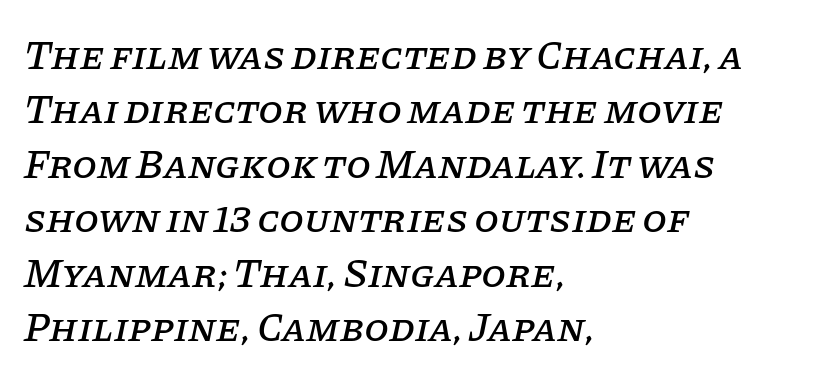
Q: Is the text italic (slanted)? A: Yes, it leans right by about 11 degrees.
Q: Is the typeface a serif or a sans-serif typeface? A: Serif.
Q: Is the text underlined? A: No.
Q: How is the paragraph aligned? A: Left-aligned.
Q: Is the spacing between letters normal or unusually wide? A: Normal.
Q: Is the spacing between lines tight, normal or loose? A: Normal.
Q: Width (condensed, normal, or wide)? A: Normal.
Q: Stroke contrast? A: Low.
Q: x-height? A: Large.
Q: Monospaced? A: No.
